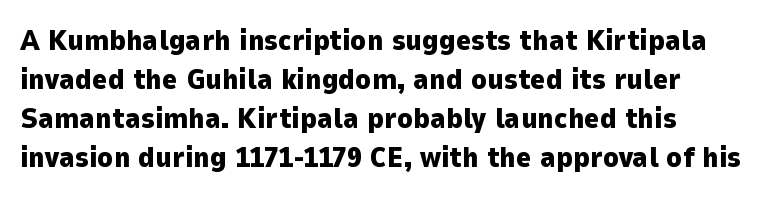
Type without underlining. What stands out about the letter spacing? Nothing — it is the standard amount. Typographic density is high because the face is bold. A typesetter would call this proportional, since set widths differ per character.
